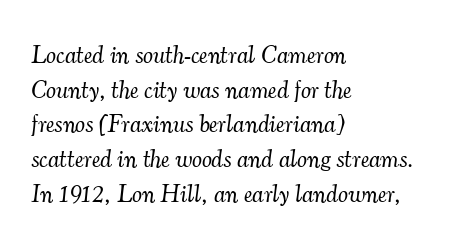
{"italic": "yes", "lean": "right", "slant_degrees": 7, "bold": "no", "underline": "no", "align": "left", "line_spacing": "normal", "line_spacing_ratio": 1.39, "letter_spacing": "normal", "letter_spacing_em": 0.0, "glyph_px": 25}
